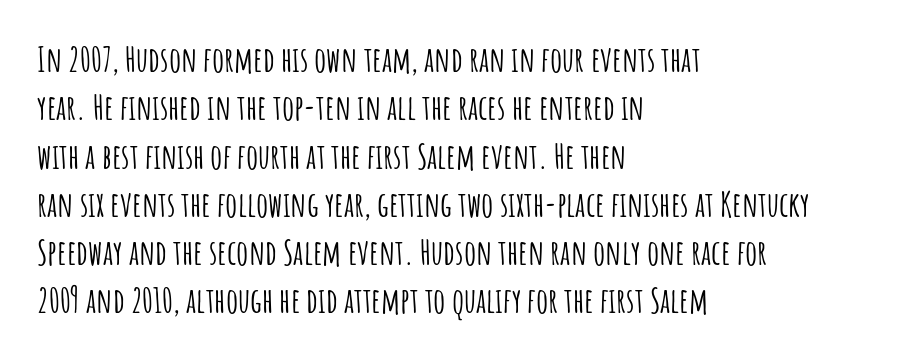
The image shows 34 px condensed sans-serif type, upright; set left-aligned, normal line spacing (1.42x), normal letter spacing, not underlined; low stroke contrast and a large x-height.
